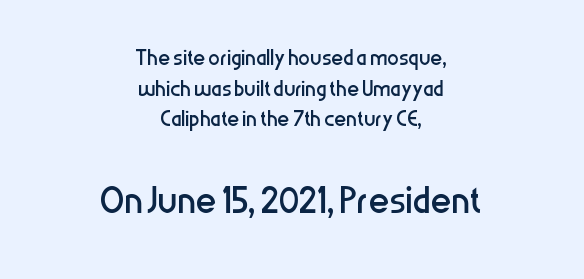
{"serif": "no", "italic": "no", "bold": "no", "weight": "regular", "width": "condensed", "stroke_contrast": "low", "x_height": "medium", "monospaced": "no", "underline": "no", "align": "center", "line_spacing": "tight", "line_spacing_ratio": 1.06, "letter_spacing": "normal", "letter_spacing_em": 0.0, "larger_block": "second", "size_ratio": 1.72, "glyph_px": 50}
